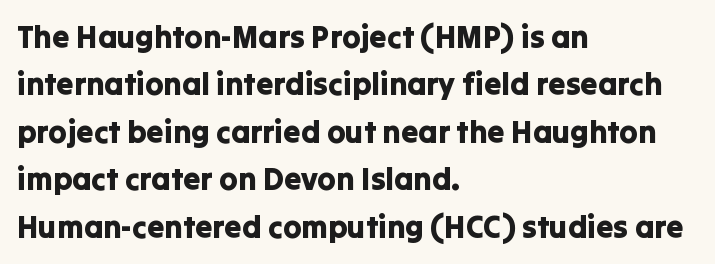
The image shows 31 px sans-serif type, upright; set left-aligned, normal line spacing (1.53x), normal letter spacing, not underlined; low stroke contrast and a medium x-height.
